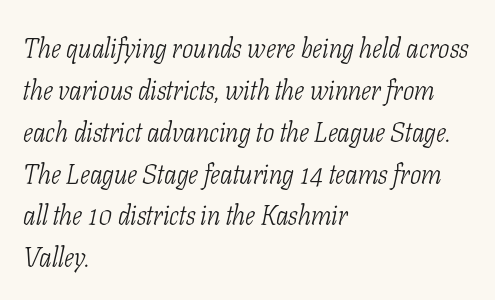
{"italic": "yes", "lean": "right", "slant_degrees": 11, "bold": "no", "underline": "no", "align": "left", "line_spacing": "normal", "line_spacing_ratio": 1.55, "letter_spacing": "normal", "letter_spacing_em": 0.0, "glyph_px": 27}
